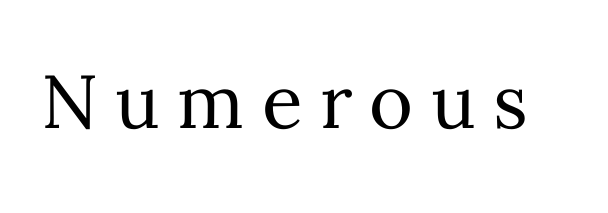
{"italic": "no", "bold": "no", "weight": "regular", "width": "normal", "stroke_contrast": "medium", "x_height": "medium", "monospaced": "no", "underline": "no", "letter_spacing": "wide", "letter_spacing_em": 0.23, "glyph_px": 75}
